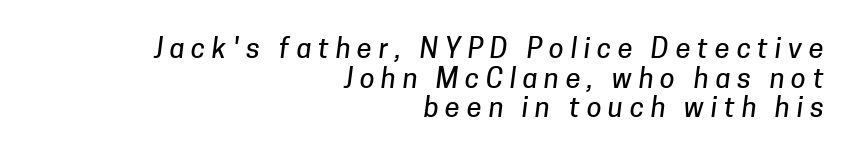
Compared with typical paragraphs, the rows here are closer together. Layout note: lines flush right. How are the letters spaced? Widely, with obvious added tracking. Descenders are the only things crossing below the line.
